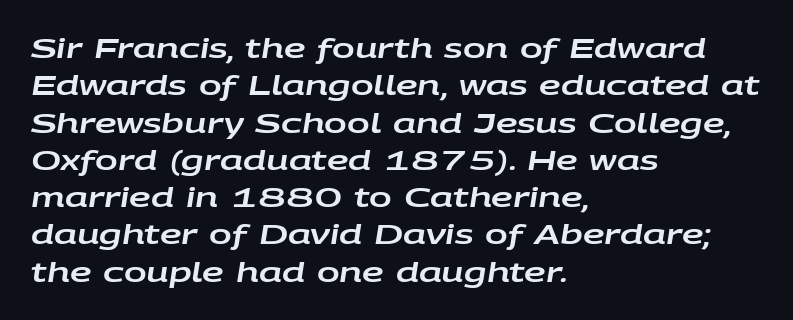
The image shows 27 px text type, italic (leaning right); set left-aligned, normal line spacing (1.38x), normal letter spacing, not underlined.
